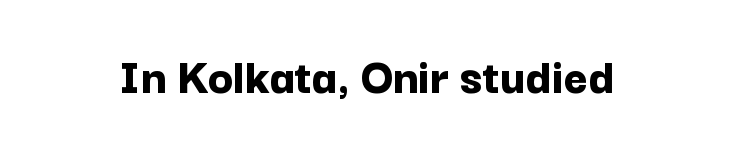
{"serif": "no", "italic": "no", "bold": "yes", "weight": "bold", "width": "normal", "stroke_contrast": "low", "x_height": "medium", "monospaced": "no", "underline": "no", "letter_spacing": "normal", "letter_spacing_em": 0.0, "glyph_px": 52}
